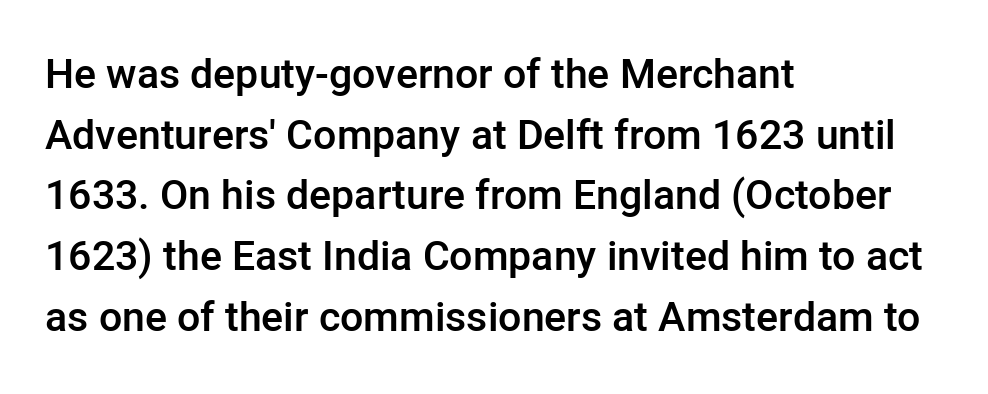
Q: Is the text bold? A: Semi-bold.
Q: Is the text italic (slanted)? A: No, it is upright.
Q: Is the typeface a serif or a sans-serif typeface? A: Sans-serif.
Q: Is the text underlined? A: No.
Q: How is the paragraph aligned? A: Left-aligned.
Q: Is the spacing between letters normal or unusually wide? A: Normal.
Q: Is the spacing between lines tight, normal or loose? A: Normal.
Q: Width (condensed, normal, or wide)? A: Normal.
Q: Stroke contrast? A: Low.
Q: x-height? A: Medium.
Q: Monospaced? A: No.
